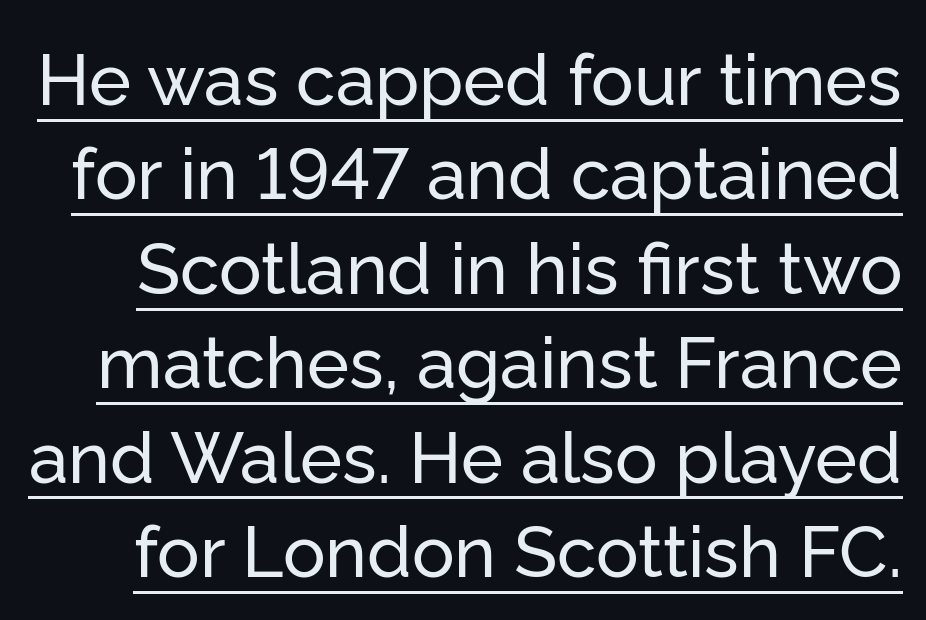
Q: Is the text italic (slanted)? A: No, it is upright.
Q: Is the typeface a serif or a sans-serif typeface? A: Sans-serif.
Q: Is the text underlined? A: Yes.
Q: Is the spacing between letters normal or unusually wide? A: Normal.
Q: Is the spacing between lines tight, normal or loose? A: Normal.
Q: Width (condensed, normal, or wide)? A: Normal.
Q: Stroke contrast? A: Low.
Q: x-height? A: Medium.
Q: Monospaced? A: No.
